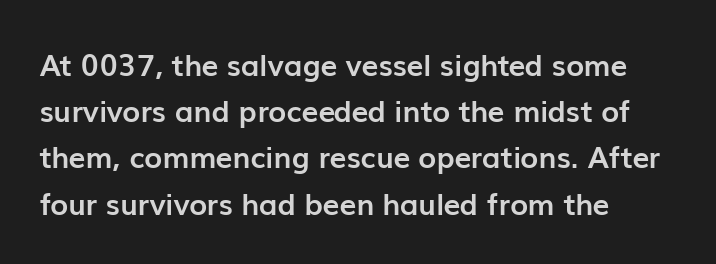
The image shows 30 px semibold sans-serif type, upright; set left-aligned, normal line spacing (1.54x), normal letter spacing, not underlined; low stroke contrast and a medium x-height.
